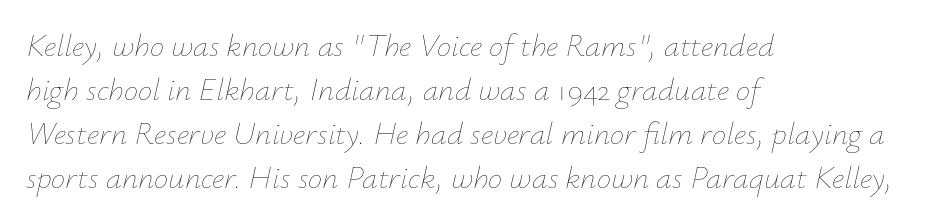
These lines sit exactly where default settings would place them. Clear beneath every line of the passage. Look at the tracking — it's just the regular setting, nothing added. Spacing verdict: proportional, widths tailored to each character.
